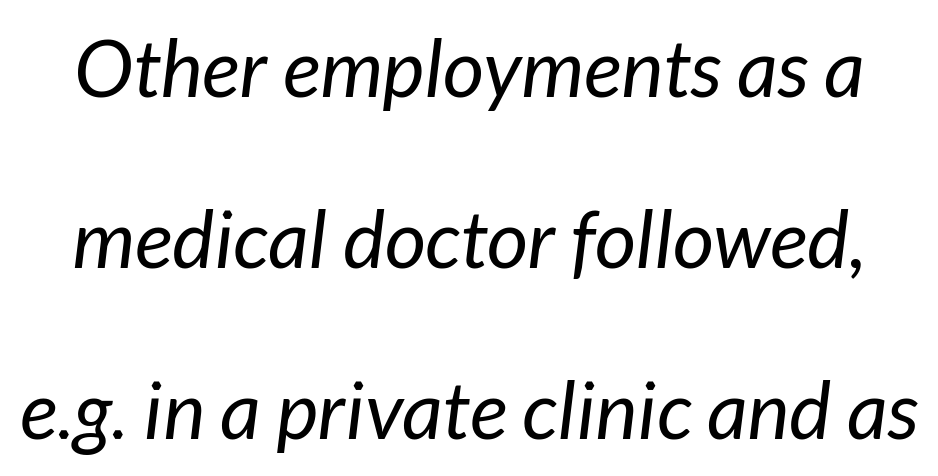
Q: Is the text bold? A: No.
Q: Is the text italic (slanted)? A: Yes, it leans right by about 7 degrees.
Q: Is the text underlined? A: No.
Q: Is the spacing between letters normal or unusually wide? A: Normal.
Q: Is the spacing between lines tight, normal or loose? A: Loose.
Q: Width (condensed, normal, or wide)? A: Normal.
Q: Stroke contrast? A: Low.
Q: x-height? A: Medium.
Q: Monospaced? A: No.
